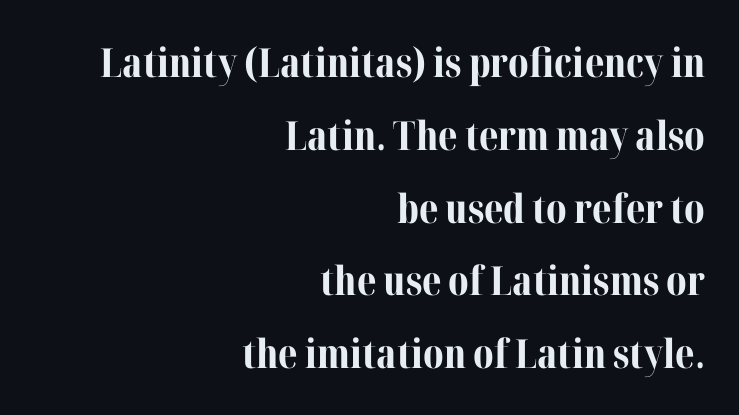
The image shows 40 px bold serif type, upright; set right-aligned, line spacing 1.82x, normal letter spacing, not underlined; medium stroke contrast and a medium x-height.
